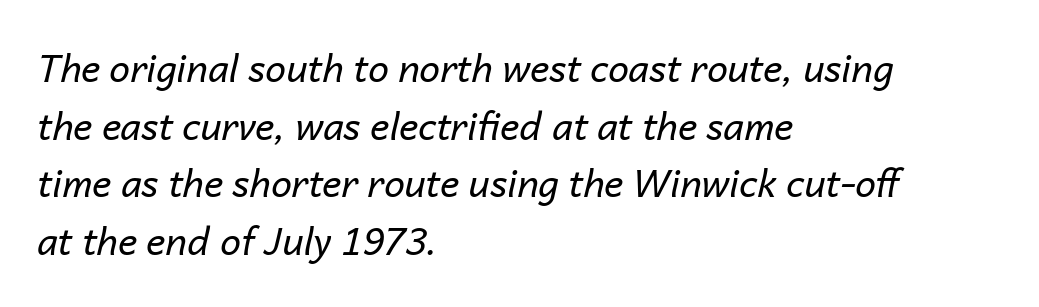
Think of a printed novel: that variable character pitch is what you see here. Descenders are the only things crossing below the line. The paragraph shown leans on its left margin. Weight: regular or lighter. Normally led — the rows are evenly, conventionally spaced.
